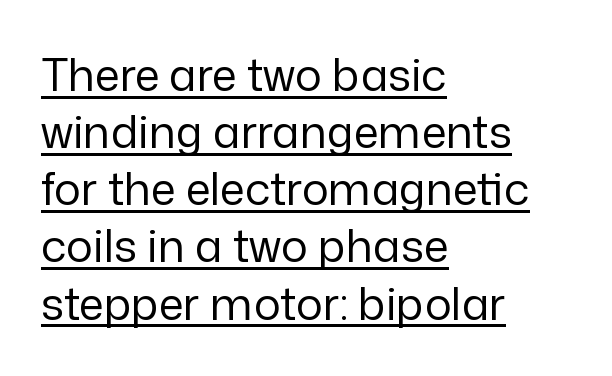
{"serif": "no", "italic": "no", "bold": "no", "weight": "regular", "width": "normal", "stroke_contrast": "low", "x_height": "medium", "monospaced": "no", "underline": "yes", "align": "left", "line_spacing": "normal", "line_spacing_ratio": 1.27, "letter_spacing": "normal", "letter_spacing_em": 0.0, "glyph_px": 45}
